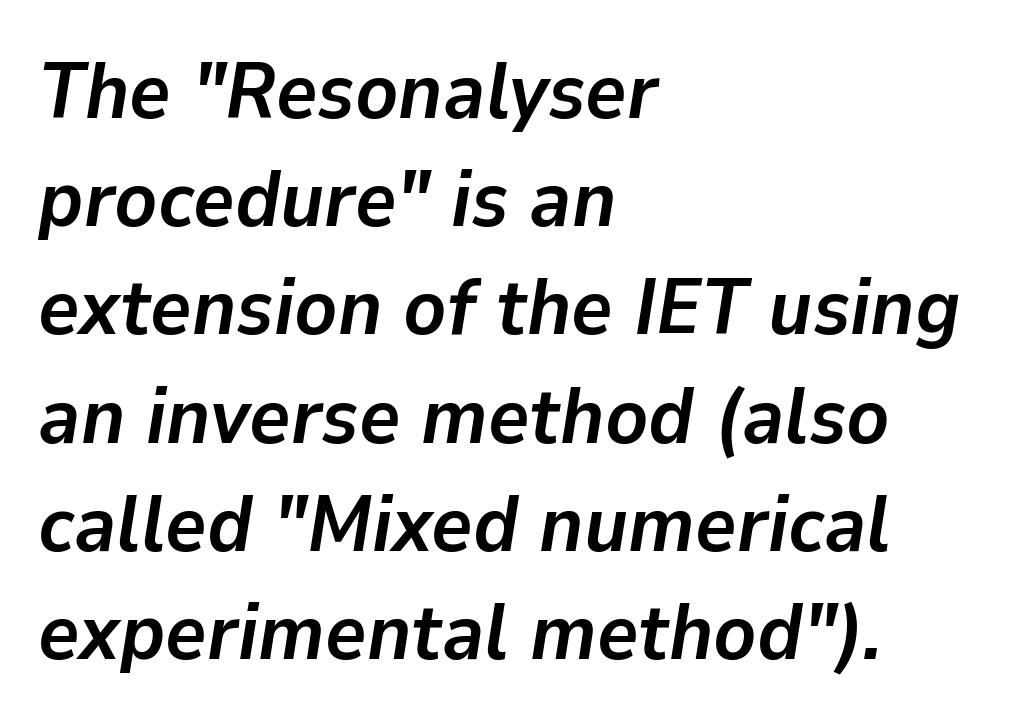
Q: Is the text bold? A: Yes.
Q: Is the text italic (slanted)? A: Yes, it leans right by about 9 degrees.
Q: Is the text underlined? A: No.
Q: How is the paragraph aligned? A: Left-aligned.
Q: Is the spacing between letters normal or unusually wide? A: Normal.
Q: Is the spacing between lines tight, normal or loose? A: Normal.
Q: Width (condensed, normal, or wide)? A: Normal.
Q: Stroke contrast? A: Low.
Q: x-height? A: Medium.
Q: Monospaced? A: No.
